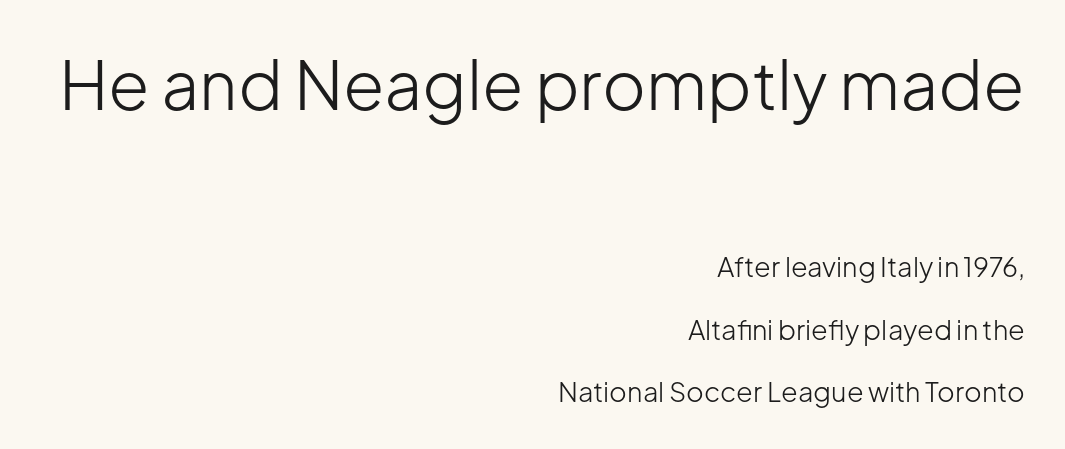
Q: Is the text bold? A: No.
Q: Is the text italic (slanted)? A: No, it is upright.
Q: Is the typeface a serif or a sans-serif typeface? A: Sans-serif.
Q: Is the text underlined? A: No.
Q: How is the paragraph aligned? A: Right-aligned.
Q: Is the spacing between letters normal or unusually wide? A: Normal.
Q: Is the spacing between lines tight, normal or loose? A: Loose.
Q: Which block of text is set in a larger size, the first (top) or the second (bottom)? A: The first (top) one.
Q: Width (condensed, normal, or wide)? A: Normal.
Q: Stroke contrast? A: Low.
Q: x-height? A: Medium.
Q: Monospaced? A: No.
